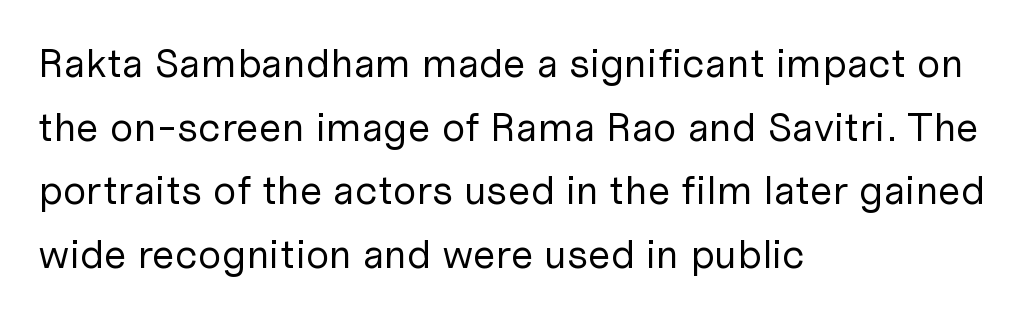
The image shows 41 px regular-weight sans-serif type, upright; set left-aligned, normal line spacing (1.55x), normal letter spacing, not underlined; low stroke contrast and a medium x-height.
